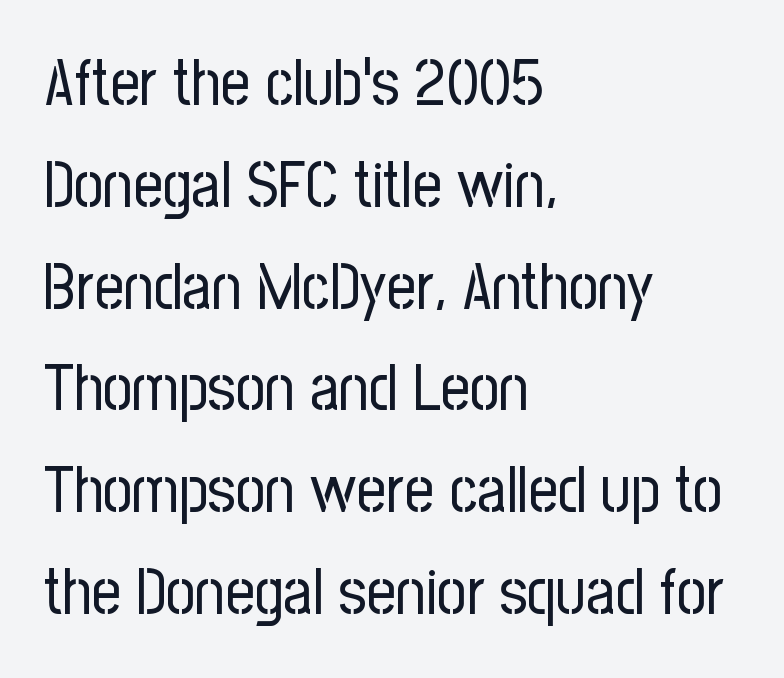
{"serif": "no", "italic": "no", "bold": "no", "weight": "regular", "width": "condensed", "stroke_contrast": "low", "x_height": "medium", "monospaced": "no", "underline": "no", "align": "left", "line_spacing": "normal", "line_spacing_ratio": 1.59, "letter_spacing": "normal", "letter_spacing_em": 0.0, "glyph_px": 64}
